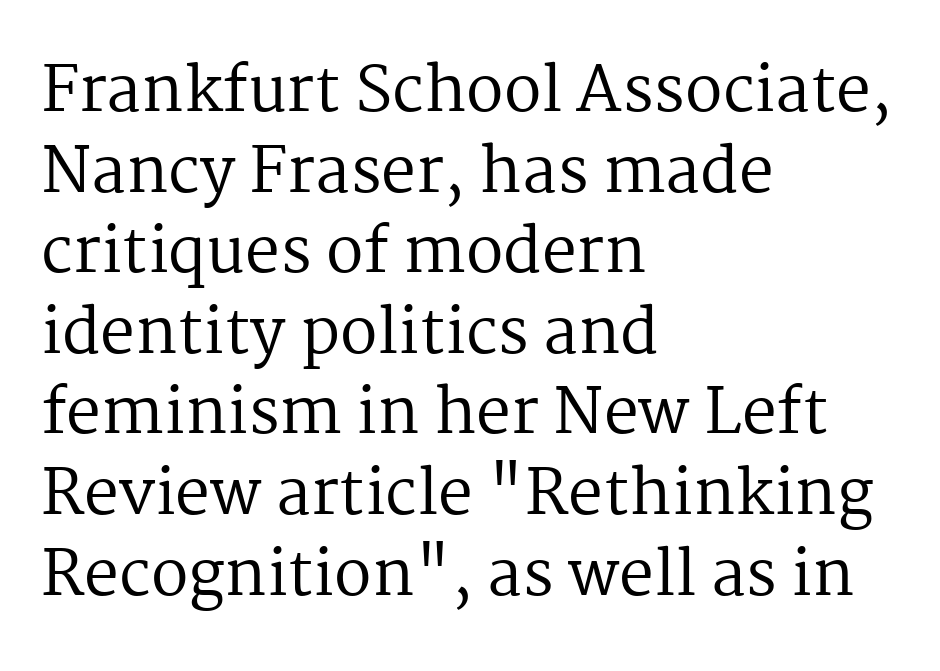
Alignment: flush left. Beneath every word, the page is bare. This block has exactly the height ordinary leading produces. Here the designer chose a conventional face with non-uniform glyph widths. The passage shown is not bold in any degree. The letters sit at their default tracking, neither squeezed nor spread.
